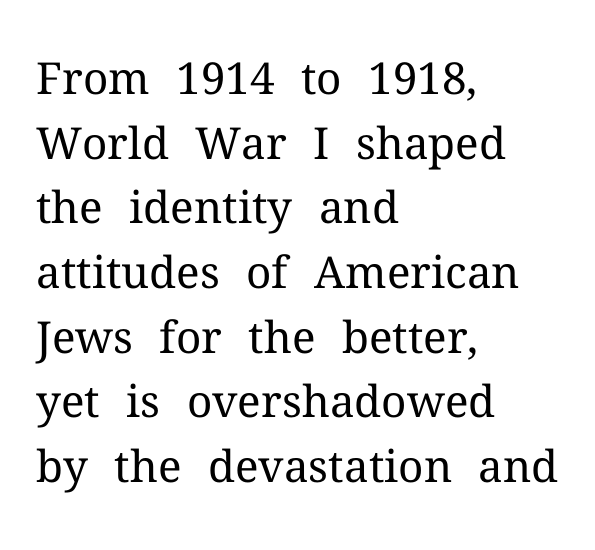
The image shows 44 px regular-weight serif type, upright; set left-aligned, normal line spacing (1.47x), normal letter spacing, not underlined; medium stroke contrast and a medium x-height.
